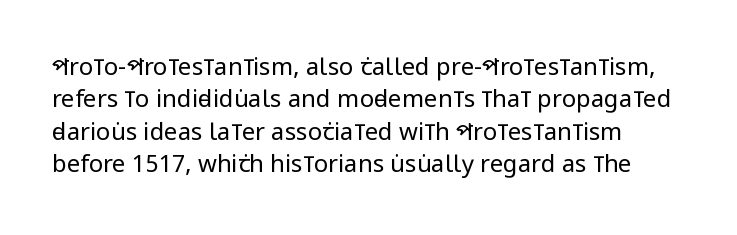
{"italic": "no", "bold": "no", "underline": "no", "line_spacing": "normal", "line_spacing_ratio": 1.35, "letter_spacing": "normal", "letter_spacing_em": 0.0, "glyph_px": 24}
